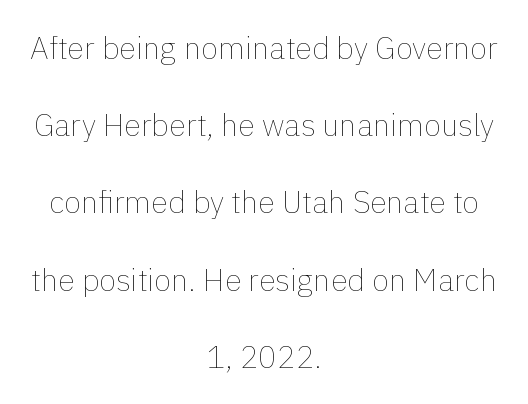
{"italic": "no", "bold": "no", "weight": "thin", "width": "normal", "x_height": "medium", "monospaced": "no", "underline": "no", "align": "center", "line_spacing": "loose", "line_spacing_ratio": 2.49, "letter_spacing": "normal", "letter_spacing_em": 0.0, "glyph_px": 31}
